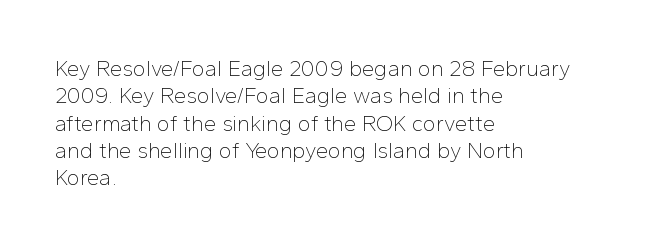
{"italic": "no", "bold": "no", "underline": "no", "align": "left", "line_spacing_ratio": 1.24, "letter_spacing": "normal", "letter_spacing_em": 0.0, "glyph_px": 22}
